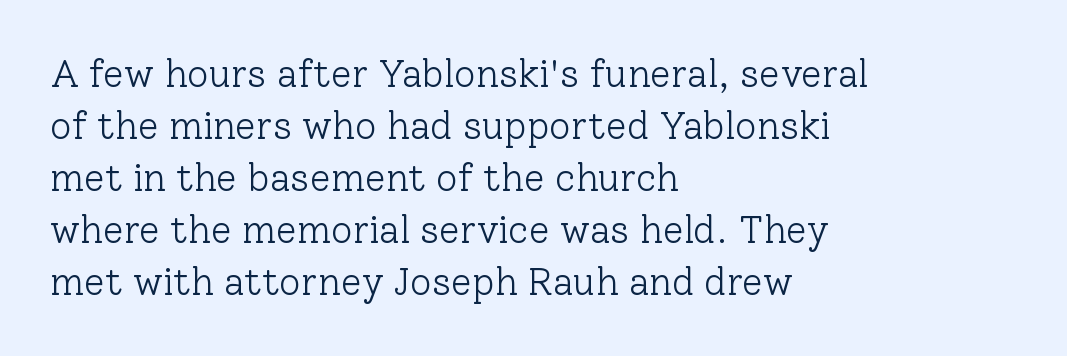
Q: Is the text bold? A: No.
Q: Is the text italic (slanted)? A: No, it is upright.
Q: Is the typeface a serif or a sans-serif typeface? A: Serif.
Q: Is the text underlined? A: No.
Q: How is the paragraph aligned? A: Left-aligned.
Q: Is the spacing between letters normal or unusually wide? A: Normal.
Q: Is the spacing between lines tight, normal or loose? A: Normal.
Q: Width (condensed, normal, or wide)? A: Normal.
Q: Stroke contrast? A: Low.
Q: x-height? A: Medium.
Q: Monospaced? A: No.
